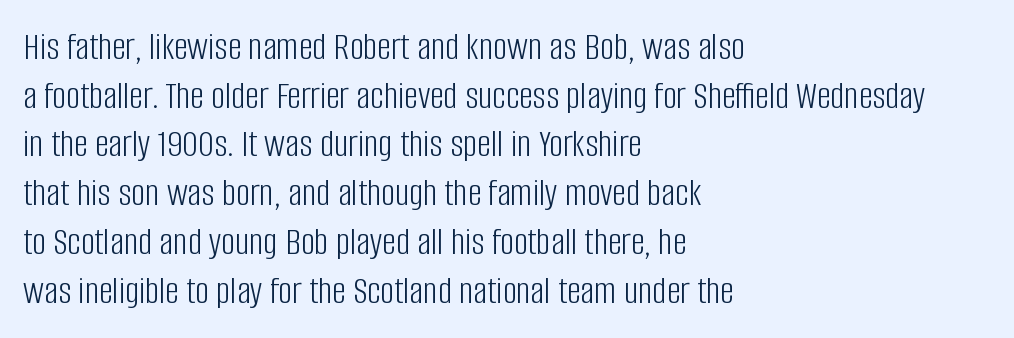
Words appear dense and cohesive because spacing is normal. These lines are composed in type without serifs. The paragraph has a hard left edge and a soft right edge. Rows of type keep a routine distance in the vertical direction.
